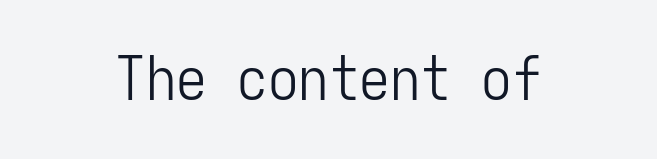
Q: Is the text bold? A: No.
Q: Is the text italic (slanted)? A: No, it is upright.
Q: Is the typeface a serif or a sans-serif typeface? A: Sans-serif.
Q: Is the text underlined? A: No.
Q: How is the paragraph aligned? A: Centered.
Q: Is the spacing between letters normal or unusually wide? A: Normal.
Q: Width (condensed, normal, or wide)? A: Condensed.
Q: Stroke contrast? A: Low.
Q: x-height? A: Medium.
Q: Monospaced? A: Yes.
